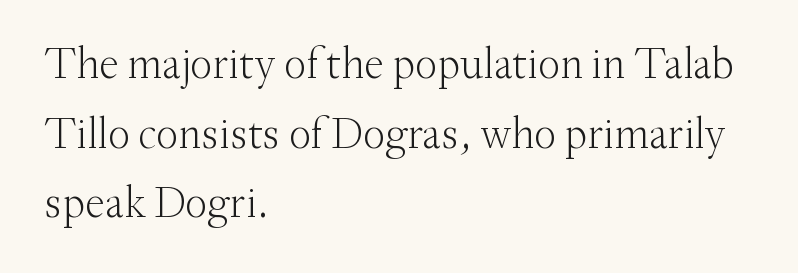
Q: Is the text bold? A: No.
Q: Is the text italic (slanted)? A: No, it is upright.
Q: Is the typeface a serif or a sans-serif typeface? A: Serif.
Q: Is the text underlined? A: No.
Q: How is the paragraph aligned? A: Left-aligned.
Q: Is the spacing between letters normal or unusually wide? A: Normal.
Q: Is the spacing between lines tight, normal or loose? A: Normal.
Q: Width (condensed, normal, or wide)? A: Normal.
Q: Stroke contrast? A: Medium.
Q: x-height? A: Small.
Q: Monospaced? A: No.
